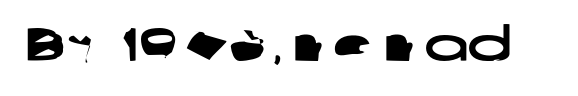
The image shows 47 px wide sans-serif type; set normal letter spacing, not underlined; low stroke contrast and a medium x-height.
